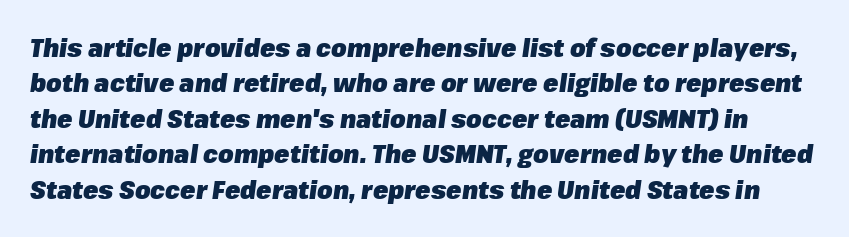
The specimen reads as italic at a glance. Evenly set lines give the paragraph a standard silhouette. In terms of letterspacing, this is plain default setting. Heft: maximum for text — a bold. The string is rendered with underlining switched off.
